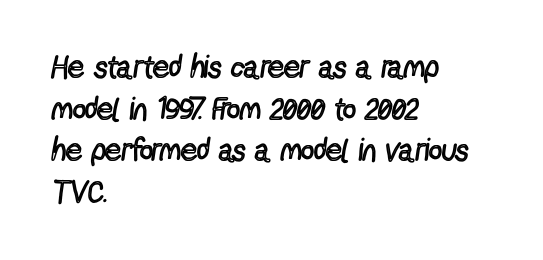
Q: Is the text bold? A: No.
Q: Is the typeface a serif or a sans-serif typeface? A: Sans-serif.
Q: Is the text underlined? A: No.
Q: How is the paragraph aligned? A: Left-aligned.
Q: Is the spacing between letters normal or unusually wide? A: Normal.
Q: Is the spacing between lines tight, normal or loose? A: Normal.
Q: Width (condensed, normal, or wide)? A: Condensed.
Q: x-height? A: Medium.
Q: Monospaced? A: No.
